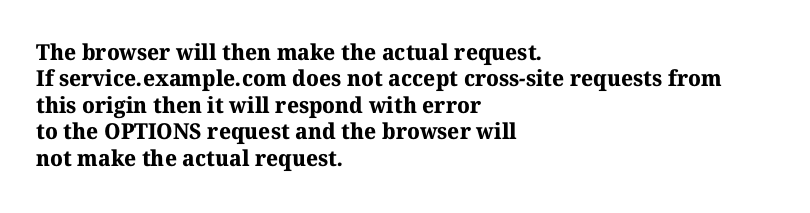
The image shows 22 px bold type; set left-aligned, line spacing 1.2x, normal letter spacing, not underlined.
